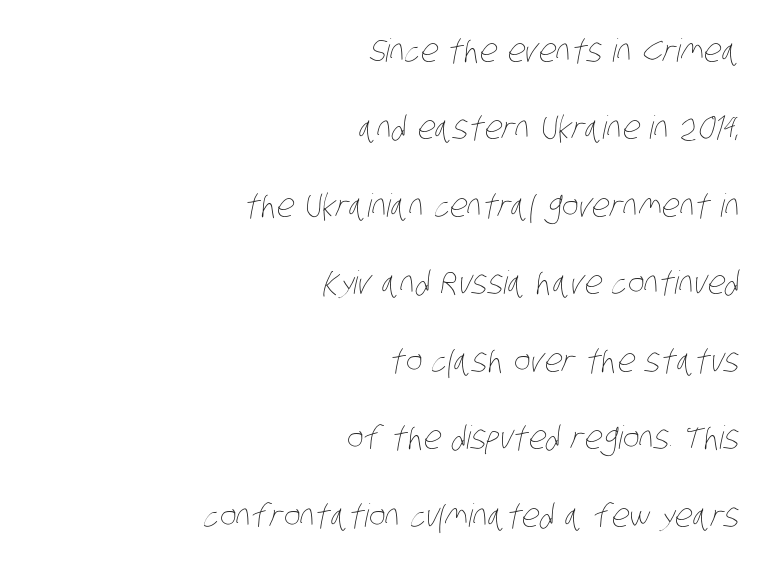
{"bold": "no", "weight": "thin", "width": "condensed", "stroke_contrast": "low", "x_height": "large", "monospaced": "no", "underline": "no", "align": "right", "line_spacing": "loose", "line_spacing_ratio": 2.42, "letter_spacing": "normal", "letter_spacing_em": 0.0, "glyph_px": 32}
